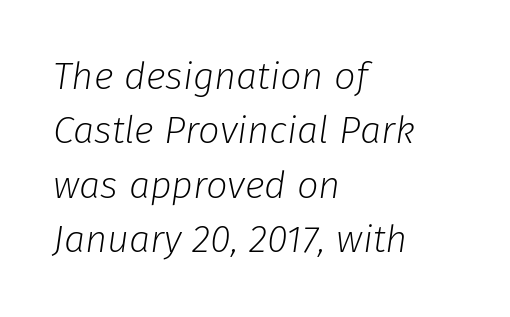
Q: Is the text bold? A: No.
Q: Is the text italic (slanted)? A: Yes, it leans right by about 8 degrees.
Q: Is the text underlined? A: No.
Q: How is the paragraph aligned? A: Left-aligned.
Q: Is the spacing between letters normal or unusually wide? A: Normal.
Q: Is the spacing between lines tight, normal or loose? A: Normal.
Q: Width (condensed, normal, or wide)? A: Normal.
Q: Stroke contrast? A: Low.
Q: x-height? A: Medium.
Q: Monospaced? A: No.
